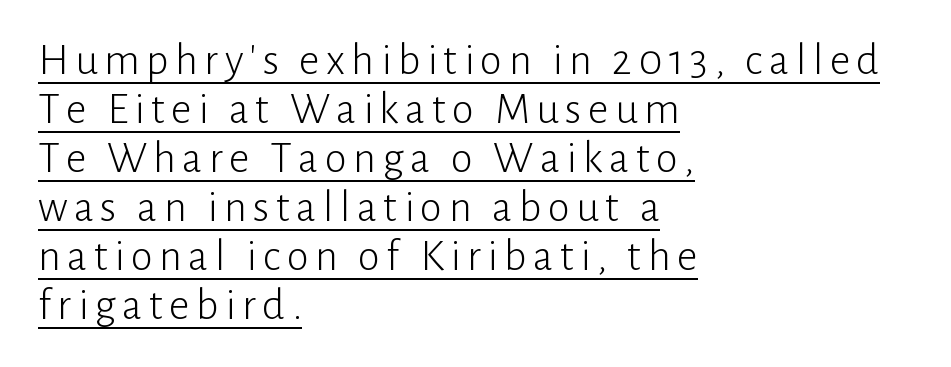
{"serif": "no", "italic": "no", "bold": "no", "weight": "light", "width": "normal", "stroke_contrast": "low", "x_height": "medium", "monospaced": "no", "underline": "yes", "align": "left", "line_spacing": "tight", "line_spacing_ratio": 1.09, "glyph_px": 45}
